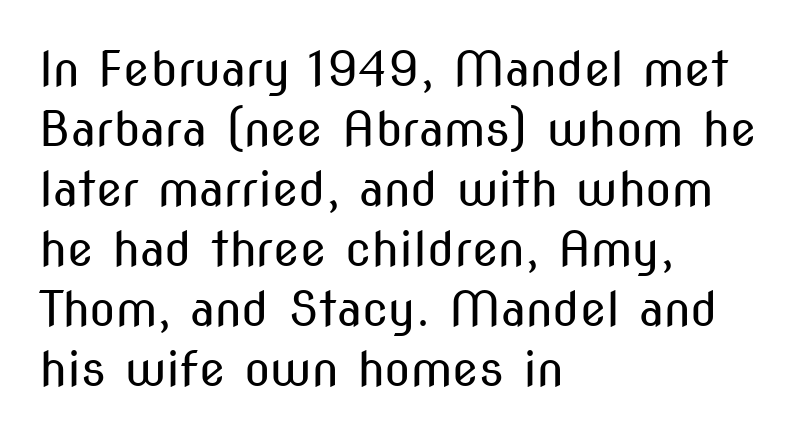
The rendering uses natural spacing where letterforms have individual widths. The letterforms sit shoulder to shoulder at normal distance. Each row of text sits above clean, open space. What kind of face is this? One without serifs — a sans. Vertical spacing — default.
